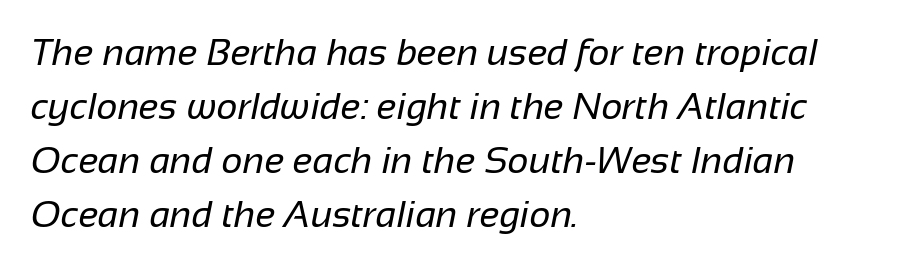
No chunkiness to these letters — they're not bold. The font family rendered here belongs to the sans-serif group. Leading matches the norm, producing a regular column. Looks like regular typesetting: each glyph gets only the width it needs.
